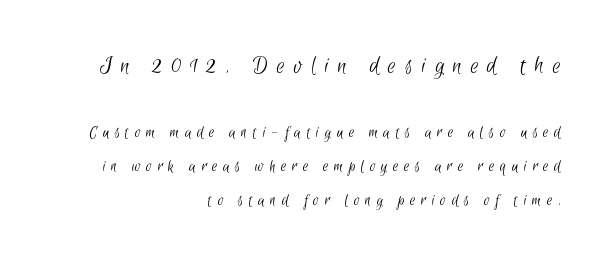
Airy leading. Visually the block forms a straight wall on the right and a jagged coastline on the left. Summary of weight: not heavy and not bold. Look at the tracking — it's clearly loosened, letters drifting apart.
